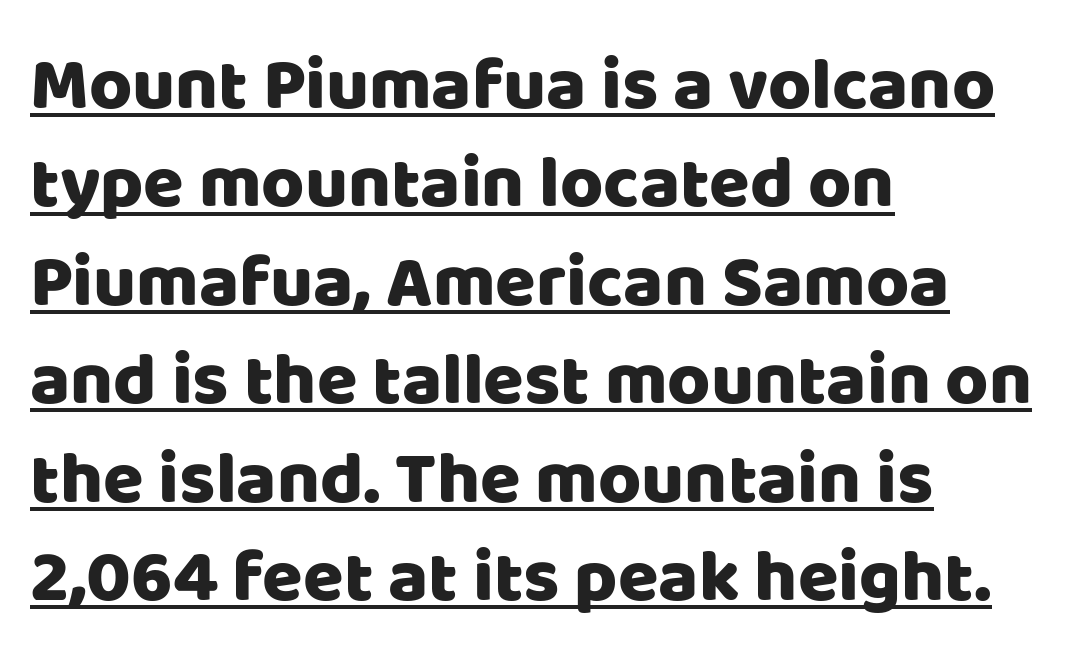
Q: Is the text italic (slanted)? A: No, it is upright.
Q: Is the typeface a serif or a sans-serif typeface? A: Sans-serif.
Q: Is the text underlined? A: Yes.
Q: How is the paragraph aligned? A: Left-aligned.
Q: Is the spacing between letters normal or unusually wide? A: Normal.
Q: Is the spacing between lines tight, normal or loose? A: Normal.
Q: Width (condensed, normal, or wide)? A: Normal.
Q: Stroke contrast? A: Low.
Q: x-height? A: Large.
Q: Monospaced? A: No.
